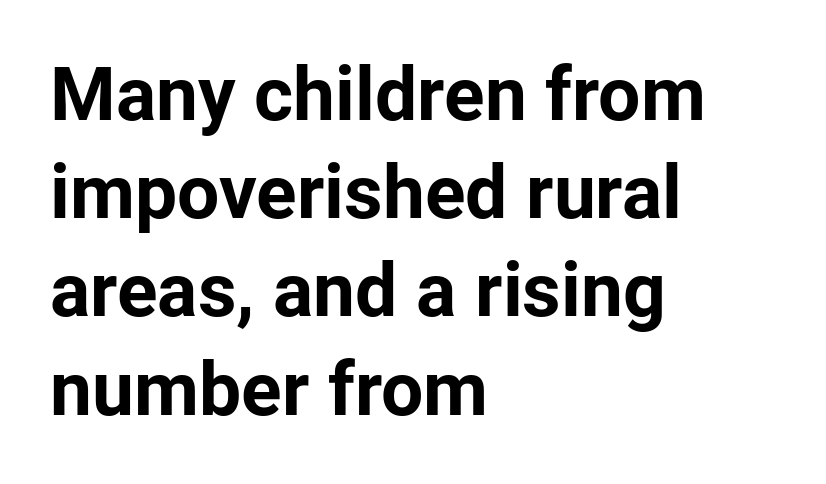
Q: Is the text bold? A: Yes.
Q: Is the text italic (slanted)? A: No, it is upright.
Q: Is the typeface a serif or a sans-serif typeface? A: Sans-serif.
Q: Is the text underlined? A: No.
Q: How is the paragraph aligned? A: Left-aligned.
Q: Is the spacing between letters normal or unusually wide? A: Normal.
Q: Is the spacing between lines tight, normal or loose? A: Normal.
Q: Width (condensed, normal, or wide)? A: Normal.
Q: Stroke contrast? A: Low.
Q: x-height? A: Medium.
Q: Monospaced? A: No.
